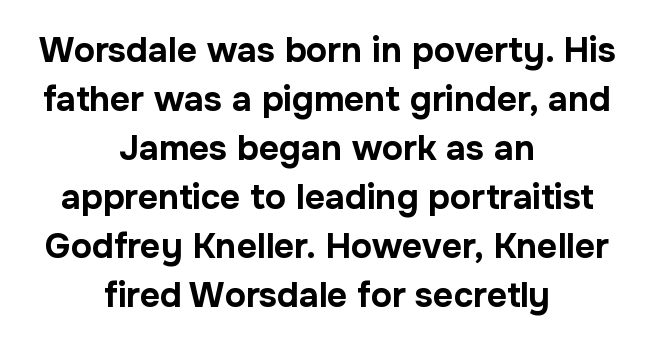
Q: Is the text bold? A: Yes.
Q: Is the text italic (slanted)? A: No, it is upright.
Q: Is the typeface a serif or a sans-serif typeface? A: Sans-serif.
Q: Is the text underlined? A: No.
Q: How is the paragraph aligned? A: Centered.
Q: Is the spacing between letters normal or unusually wide? A: Normal.
Q: Is the spacing between lines tight, normal or loose? A: Normal.
Q: Width (condensed, normal, or wide)? A: Normal.
Q: Stroke contrast? A: Low.
Q: x-height? A: Medium.
Q: Monospaced? A: No.
